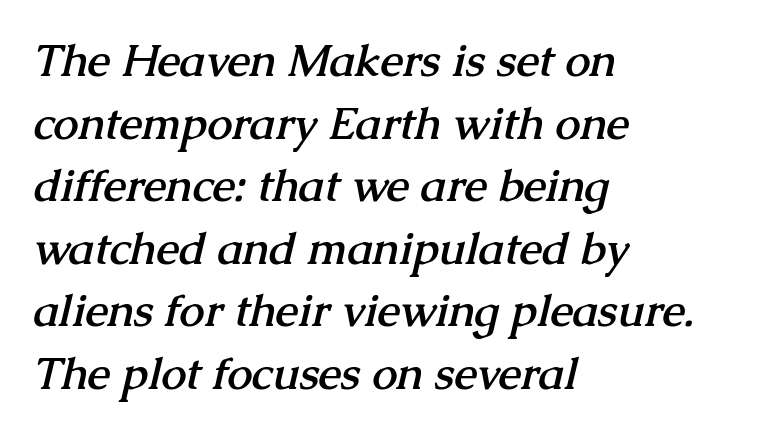
The image shows 45 px semibold serif type; set left-aligned, normal line spacing (1.39x), normal letter spacing, not underlined; medium stroke contrast and a medium x-height.
